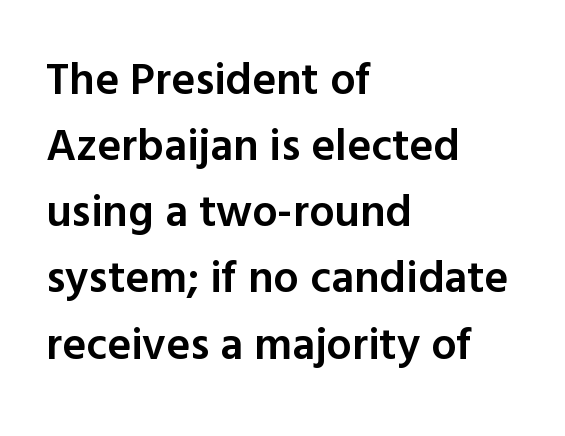
This sample keeps an unexceptional amount of space between lines. Italic? Not at all — the glyphs are vertical. The face used here is rendered with its standard letterfit. Each glyph is drawn with semibold strokes, heavier than normal yet not fully bold. Check the space under the baseline: it is left empty.
